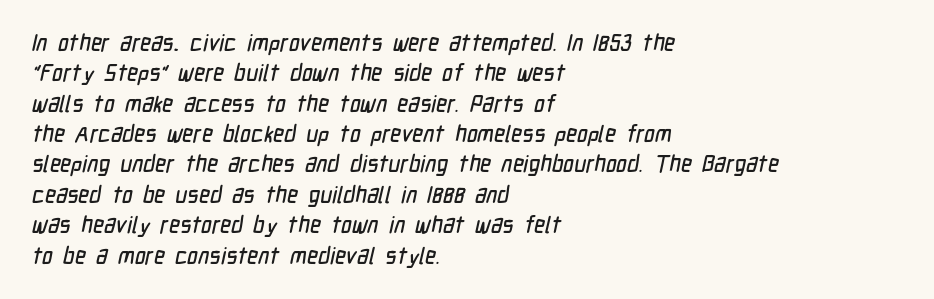
Each line starts at the same left margin while the right side varies. No extra tracking has been applied to these lines. One glance says typical: line gaps are just what's usual. The strip under each line holds only bare page.
